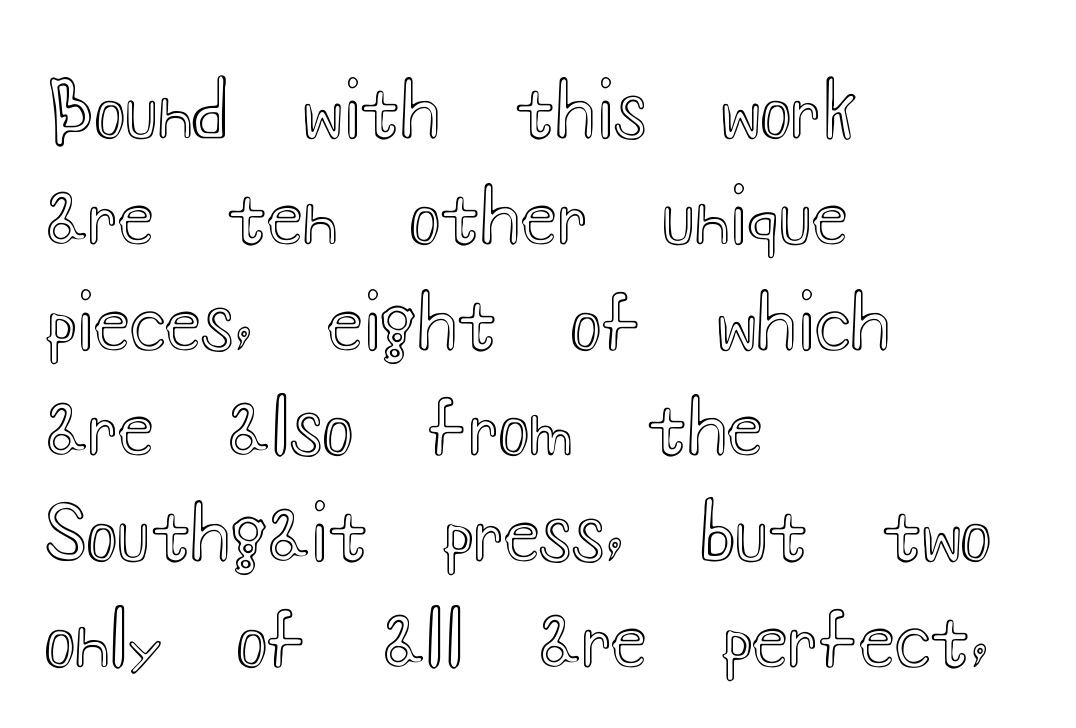
Visually the block forms a straight wall on the left and a jagged coastline on the right. A typesetter would mark this as roman, not italic. Note the varied advance widths — an 'i' is clearly narrower than an 'm'. Check under the words: just untouched page. Inter-character spacing is left at the font's built-in metrics. Line spacing here is normal.
